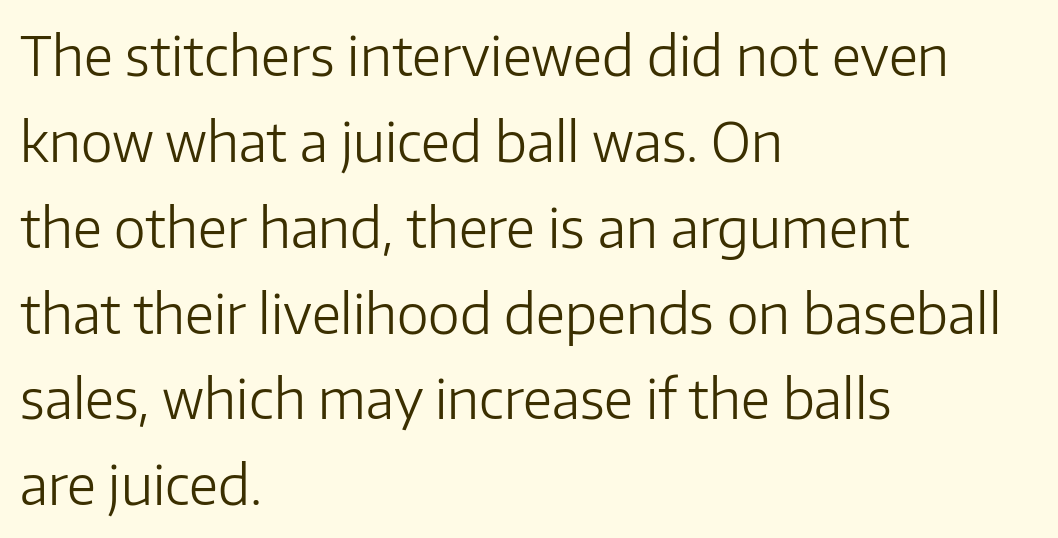
Q: Is the text bold? A: No.
Q: Is the text italic (slanted)? A: No, it is upright.
Q: Is the typeface a serif or a sans-serif typeface? A: Sans-serif.
Q: Is the text underlined? A: No.
Q: How is the paragraph aligned? A: Left-aligned.
Q: Is the spacing between letters normal or unusually wide? A: Normal.
Q: Is the spacing between lines tight, normal or loose? A: Normal.
Q: Width (condensed, normal, or wide)? A: Normal.
Q: Stroke contrast? A: Low.
Q: x-height? A: Medium.
Q: Monospaced? A: No.
